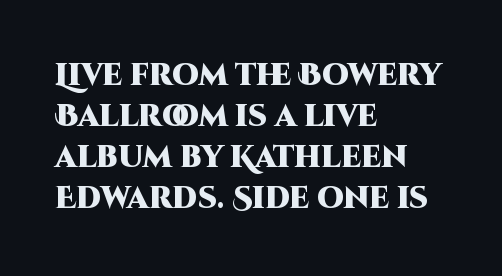
Q: Is the text bold? A: Yes.
Q: Is the text italic (slanted)? A: No, it is upright.
Q: Is the typeface a serif or a sans-serif typeface? A: Sans-serif.
Q: Is the text underlined? A: No.
Q: How is the paragraph aligned? A: Left-aligned.
Q: Is the spacing between letters normal or unusually wide? A: Normal.
Q: Is the spacing between lines tight, normal or loose? A: Normal.
Q: Width (condensed, normal, or wide)? A: Normal.
Q: Stroke contrast? A: High.
Q: x-height? A: Large.
Q: Monospaced? A: No.
